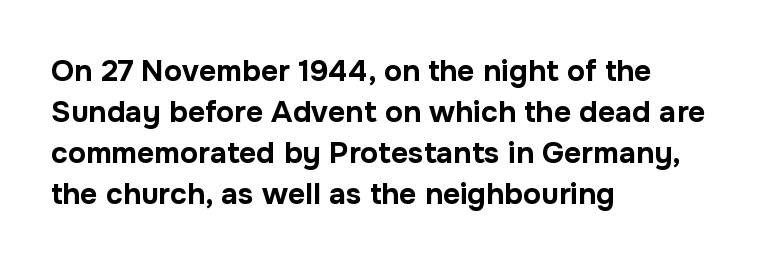
{"serif": "no", "italic": "no", "bold": "yes", "weight": "bold", "width": "normal", "stroke_contrast": "low", "x_height": "medium", "monospaced": "no", "underline": "no", "align": "left", "line_spacing": "normal", "line_spacing_ratio": 1.37, "letter_spacing": "normal", "letter_spacing_em": 0.0, "glyph_px": 30}
